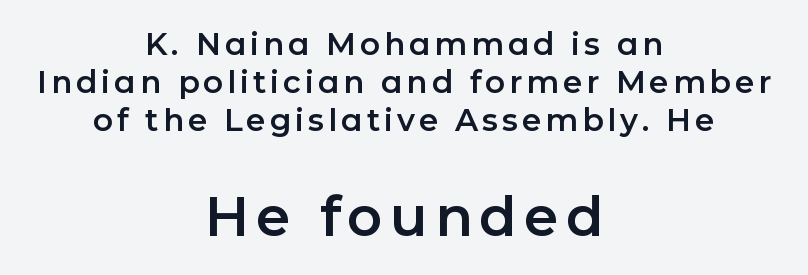
{"serif": "no", "italic": "no", "width": "normal", "stroke_contrast": "low", "x_height": "medium", "monospaced": "no", "underline": "no", "align": "center", "line_spacing_ratio": 1.23, "larger_block": "second", "size_ratio": 1.77, "glyph_px": 55}
